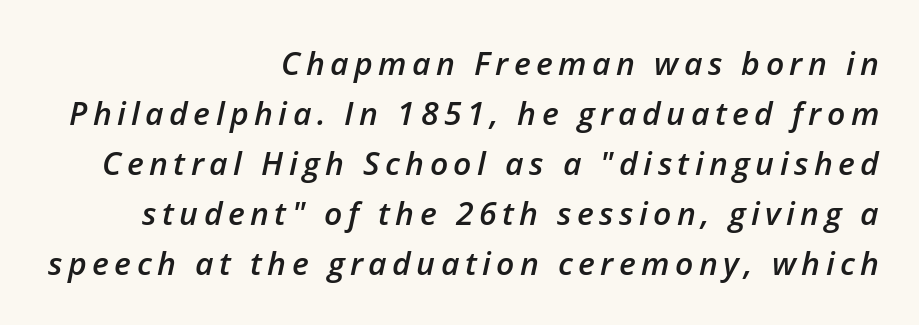
Q: Is the text bold? A: Semi-bold.
Q: Is the text italic (slanted)? A: Yes, it leans right by about 12 degrees.
Q: Is the text underlined? A: No.
Q: How is the paragraph aligned? A: Right-aligned.
Q: Is the spacing between lines tight, normal or loose? A: Normal.
Q: Width (condensed, normal, or wide)? A: Normal.
Q: Stroke contrast? A: Low.
Q: x-height? A: Medium.
Q: Monospaced? A: No.
